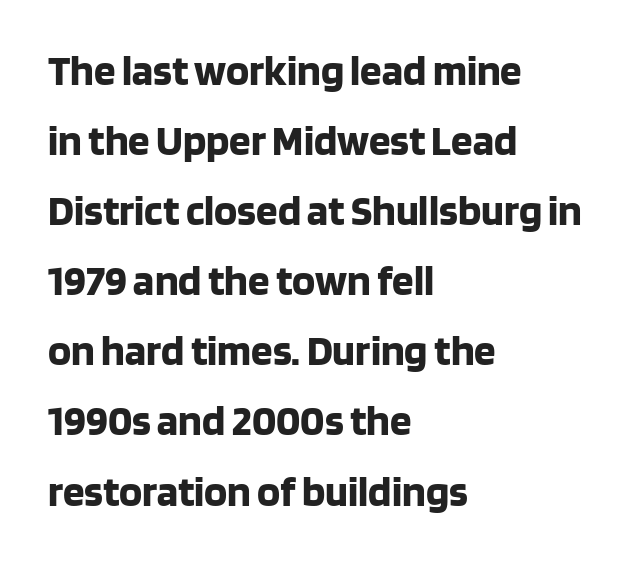
Ordinary non-slanted type is in use. Each word holds together tightly as a unit, with standard inter-letter gaps. Does the weight exceed regular? Yes, all the way to bold. Here the designer chose a conventional face with non-uniform glyph widths.
